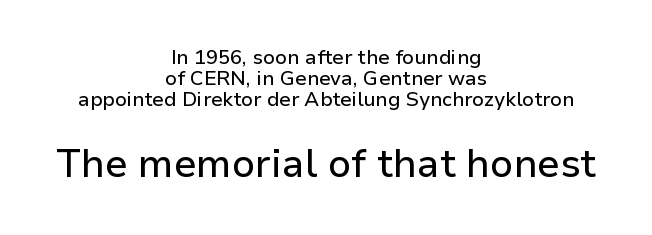
{"serif": "no", "italic": "no", "width": "normal", "stroke_contrast": "low", "x_height": "medium", "monospaced": "no", "underline": "no", "align": "center", "line_spacing": "tight", "line_spacing_ratio": 1.05, "letter_spacing": "normal", "letter_spacing_em": 0.0, "larger_block": "second", "size_ratio": 1.95, "glyph_px": 39}
